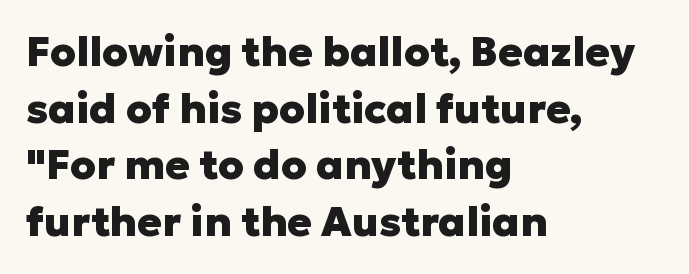
The space between consecutive lines is moderate. A clean baseline with only descenders dipping below it. Regarding serifs, this sample does without them. The letters stand upright; this is a roman face. The rendering uses natural spacing where letterforms have individual widths.
